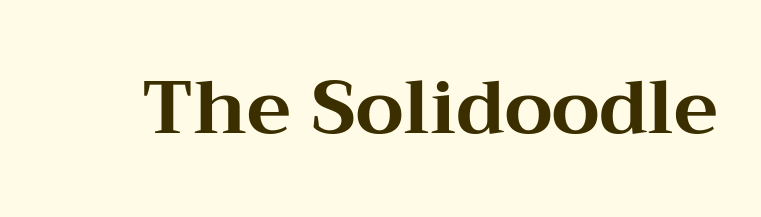
Varying glyph widths throughout — classic text-font behaviour. Standard letterfit; no display-style spreading of the glyphs. As a designer I'd log this as weight 700, bold. It's the straight-up-and-down kind of type. Examine the stroke ends and you'll spot serifs.
